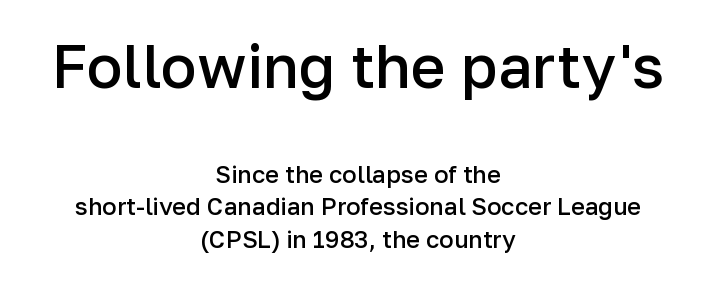
Q: Is the text bold? A: Semi-bold.
Q: Is the text italic (slanted)? A: No, it is upright.
Q: Is the typeface a serif or a sans-serif typeface? A: Sans-serif.
Q: Is the text underlined? A: No.
Q: How is the paragraph aligned? A: Centered.
Q: Is the spacing between letters normal or unusually wide? A: Normal.
Q: Is the spacing between lines tight, normal or loose? A: Normal.
Q: Which block of text is set in a larger size, the first (top) or the second (bottom)? A: The first (top) one.
Q: Width (condensed, normal, or wide)? A: Normal.
Q: Stroke contrast? A: Low.
Q: x-height? A: Medium.
Q: Monospaced? A: No.
